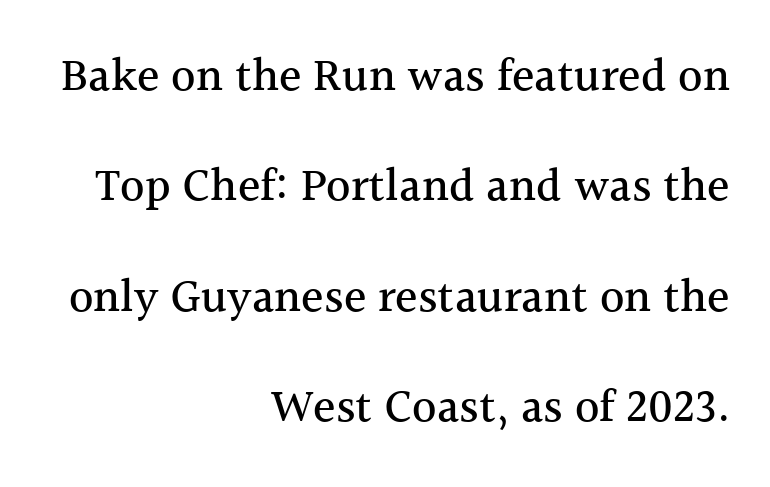
Q: Is the text italic (slanted)? A: No, it is upright.
Q: Is the typeface a serif or a sans-serif typeface? A: Serif.
Q: Is the text underlined? A: No.
Q: How is the paragraph aligned? A: Right-aligned.
Q: Is the spacing between letters normal or unusually wide? A: Normal.
Q: Is the spacing between lines tight, normal or loose? A: Loose.
Q: Width (condensed, normal, or wide)? A: Normal.
Q: x-height? A: Medium.
Q: Monospaced? A: No.
